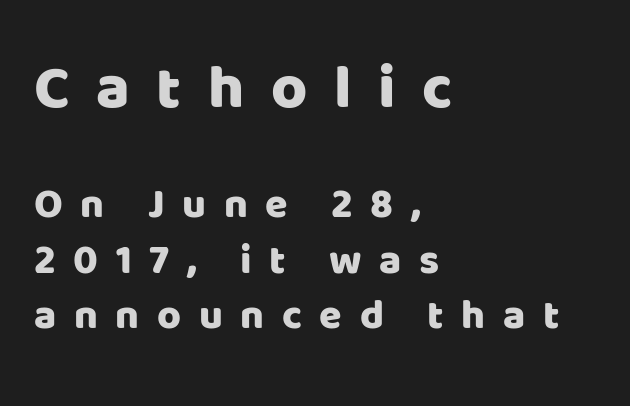
The image shows 62 px sans-serif type, upright; set left-aligned, normal line spacing (1.36x), unusually wide letter spacing (+0.43 em), not underlined; the first (top) block is 1.51x larger; low stroke contrast and a large x-height.
